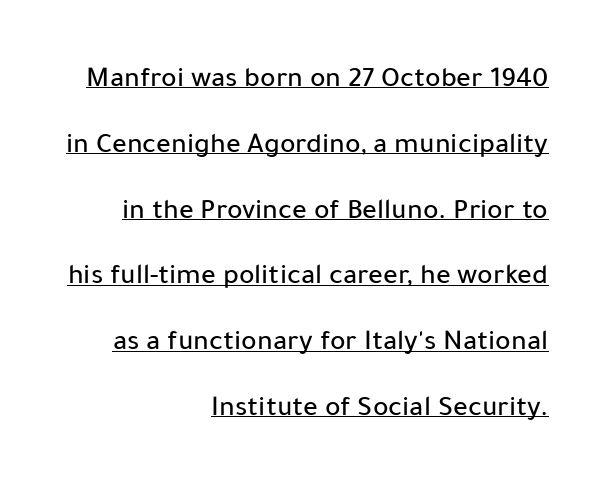
The image shows 29 px sans-serif type, upright; set right-aligned, loose line spacing (2.27x), normal letter spacing, underlined; low stroke contrast and a medium x-height.
